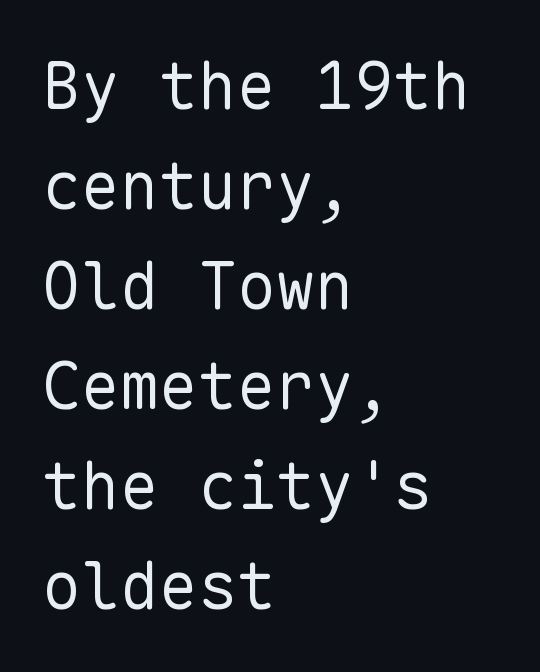
Notice how the passage keeps a crisp vertical edge on the left only. The axis of the letterforms is exactly vertical. Check under the words: just untouched page. The rendering keeps characters at their native spacing. The letters carry no serifs — their stems end cleanly without finishing strokes. Weight: regular or lighter.
